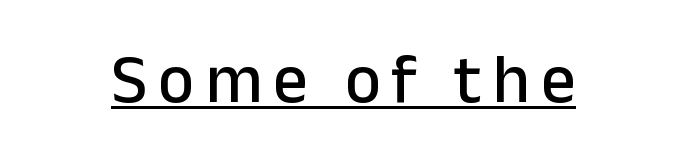
Q: Is the text italic (slanted)? A: No, it is upright.
Q: Is the typeface a serif or a sans-serif typeface? A: Sans-serif.
Q: Is the text underlined? A: Yes.
Q: Width (condensed, normal, or wide)? A: Normal.
Q: Stroke contrast? A: Low.
Q: x-height? A: Medium.
Q: Monospaced? A: No.
